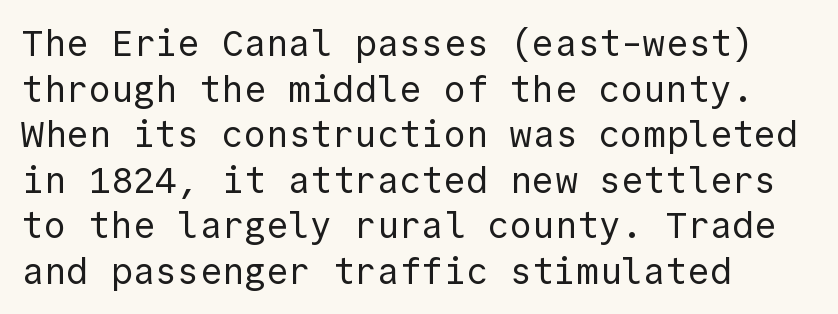
The image shows 37 px regular-weight sans-serif type, upright, monospaced; set left-aligned, line spacing 1.23x, normal letter spacing, not underlined; a medium x-height.
